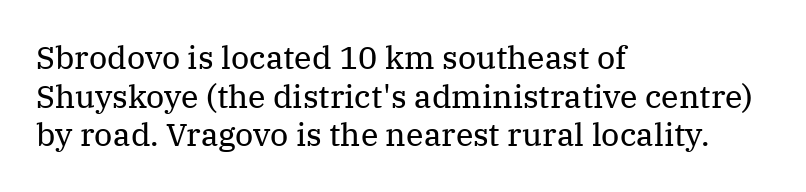
The image shows 32 px regular-weight serif type, upright; set left-aligned, line spacing 1.21x, normal letter spacing, not underlined; medium stroke contrast and a medium x-height.
